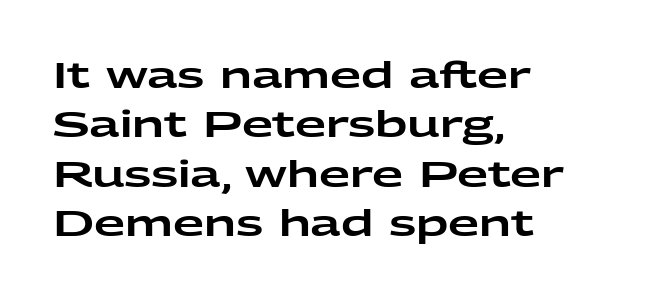
{"serif": "no", "italic": "no", "width": "wide", "stroke_contrast": "low", "x_height": "medium", "monospaced": "no", "underline": "no", "align": "left", "line_spacing": "normal", "line_spacing_ratio": 1.37, "letter_spacing": "normal", "letter_spacing_em": 0.0, "glyph_px": 36}
